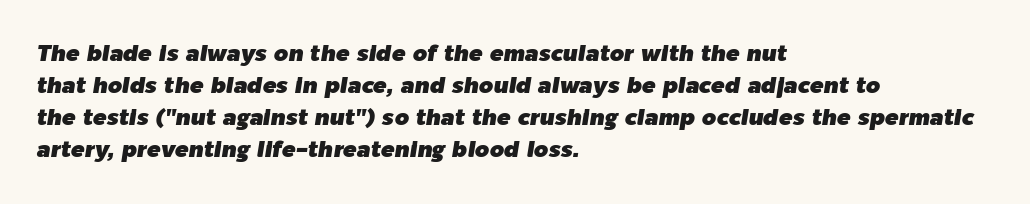
Q: Is the text italic (slanted)? A: Yes, it leans right by about 9 degrees.
Q: Is the text underlined? A: No.
Q: How is the paragraph aligned? A: Left-aligned.
Q: Is the spacing between letters normal or unusually wide? A: Normal.
Q: Is the spacing between lines tight, normal or loose? A: Normal.
